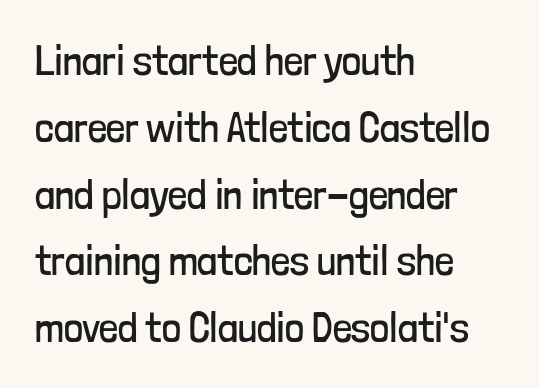
The image shows 42 px regular-weight, condensed sans-serif type, upright; set left-aligned, normal line spacing (1.59x), normal letter spacing, not underlined; low stroke contrast and a medium x-height.
